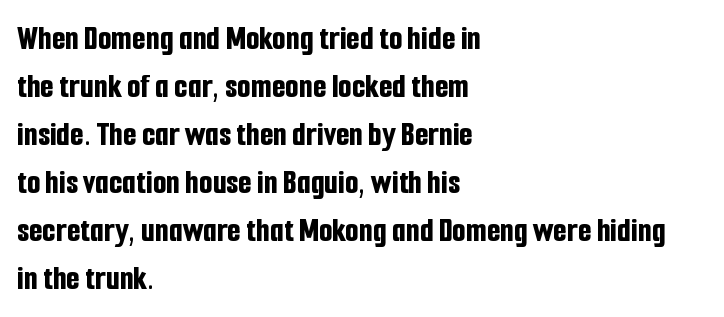
Q: Is the text bold? A: Yes.
Q: Is the text italic (slanted)? A: No, it is upright.
Q: Is the typeface a serif or a sans-serif typeface? A: Sans-serif.
Q: Is the text underlined? A: No.
Q: How is the paragraph aligned? A: Left-aligned.
Q: Is the spacing between letters normal or unusually wide? A: Normal.
Q: Is the spacing between lines tight, normal or loose? A: Normal.
Q: Width (condensed, normal, or wide)? A: Condensed.
Q: Stroke contrast? A: Low.
Q: x-height? A: Medium.
Q: Monospaced? A: No.
